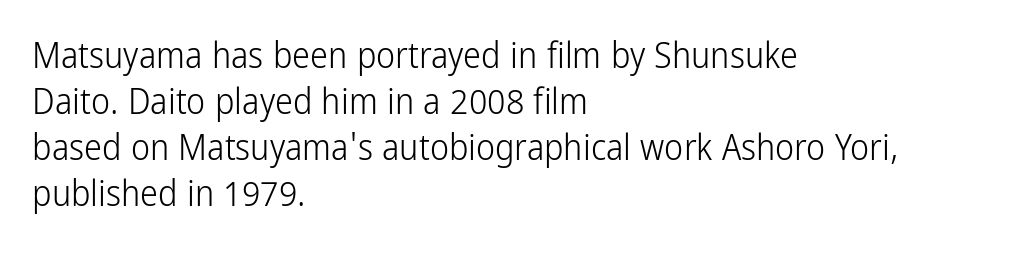
The face looks like a standard text weight, possibly lighter. Honestly, the row spacing looks completely unremarkable. Between one letter and the next there's only the usual sliver of space. The setting favours the left margin, as ordinary paragraphs usually do.
